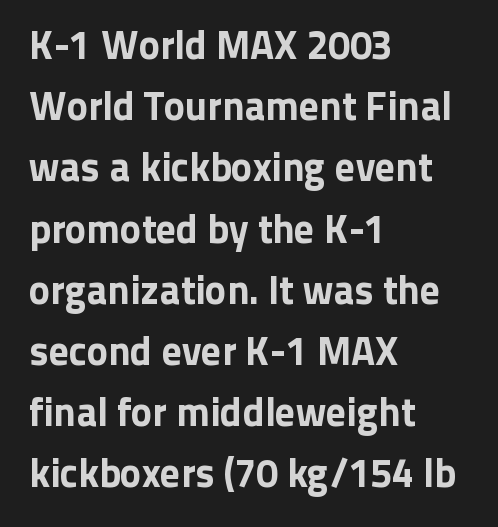
Q: Is the text italic (slanted)? A: No, it is upright.
Q: Is the typeface a serif or a sans-serif typeface? A: Sans-serif.
Q: Is the text underlined? A: No.
Q: How is the paragraph aligned? A: Left-aligned.
Q: Is the spacing between letters normal or unusually wide? A: Normal.
Q: Is the spacing between lines tight, normal or loose? A: Normal.
Q: Width (condensed, normal, or wide)? A: Normal.
Q: Stroke contrast? A: Low.
Q: x-height? A: Medium.
Q: Monospaced? A: No.
